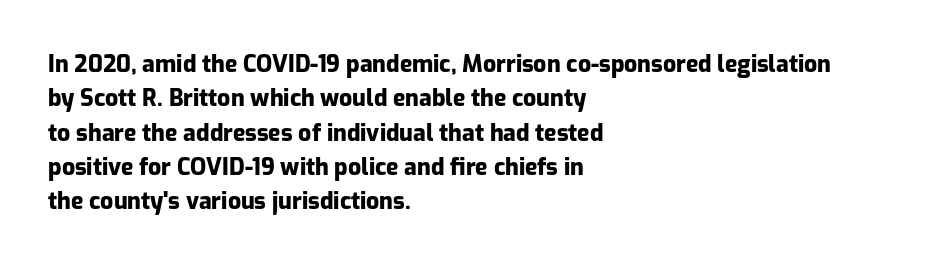
Q: Is the text bold? A: Yes.
Q: Is the text italic (slanted)? A: No, it is upright.
Q: Is the text underlined? A: No.
Q: How is the paragraph aligned? A: Left-aligned.
Q: Is the spacing between letters normal or unusually wide? A: Normal.
Q: Is the spacing between lines tight, normal or loose? A: Normal.
